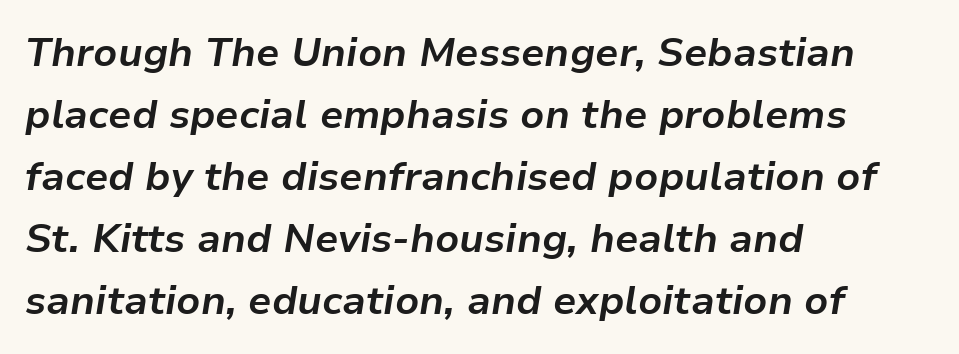
The image shows 40 px bold type, italic (leaning right); set left-aligned, normal line spacing (1.55x), normal letter spacing, not underlined; low stroke contrast and a medium x-height.
